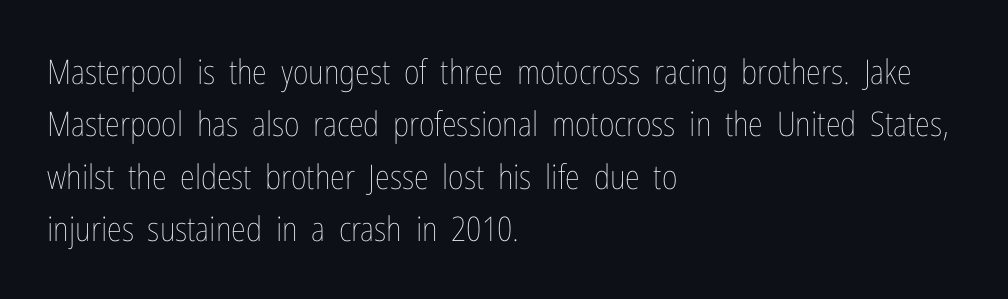
Only glyphs here, with clear space below each row. When letters stand straight like this, we call the style roman or upright. A student would call this left alignment; a typographer would say flush left, rag right. Character widths vary here, with narrow letters taking less room than wide ones. The font sits on the lighter half of the weight spectrum, regular included. This rendering leaves character spacing at its baseline value.
